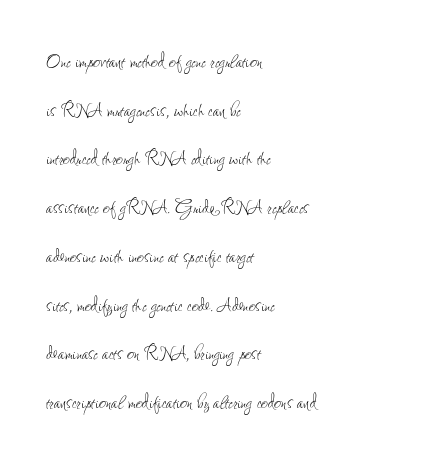
The image shows 24 px text type; set left-aligned, loose line spacing (2.03x), normal letter spacing, not underlined.
